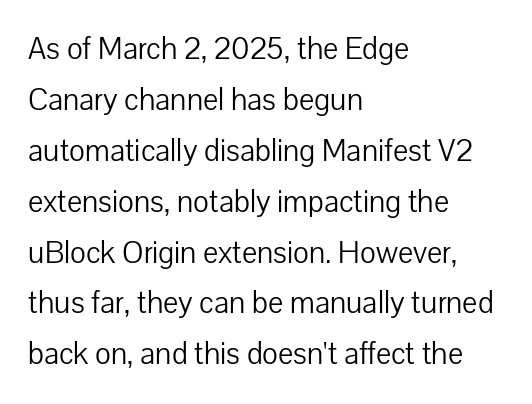
The image shows 32 px light sans-serif type, upright; set left-aligned, normal line spacing (1.59x), normal letter spacing, not underlined; low stroke contrast and a medium x-height.
